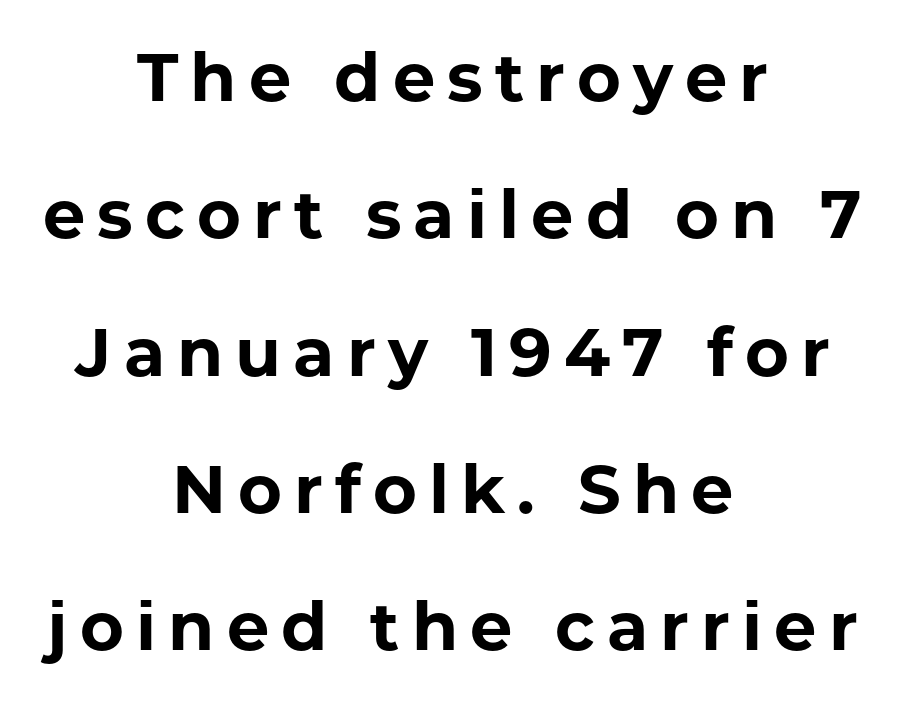
The letters advance in unequal steps, a hallmark of proportional type. A student would call this center alignment; a typographer would say set centered. A dark, heavy texture on the line: the type is bold. You can tell it's not italic because the verticals are truly vertical. A typesetter would call this leading open, well beyond the default.
